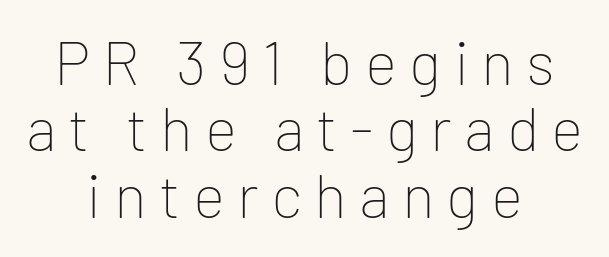
{"serif": "no", "italic": "no", "bold": "no", "weight": "thin", "width": "normal", "stroke_contrast": "low", "x_height": "medium", "monospaced": "no", "underline": "no", "align": "center", "line_spacing": "tight", "line_spacing_ratio": 1.09, "letter_spacing": "wide", "letter_spacing_em": 0.2, "glyph_px": 61}
